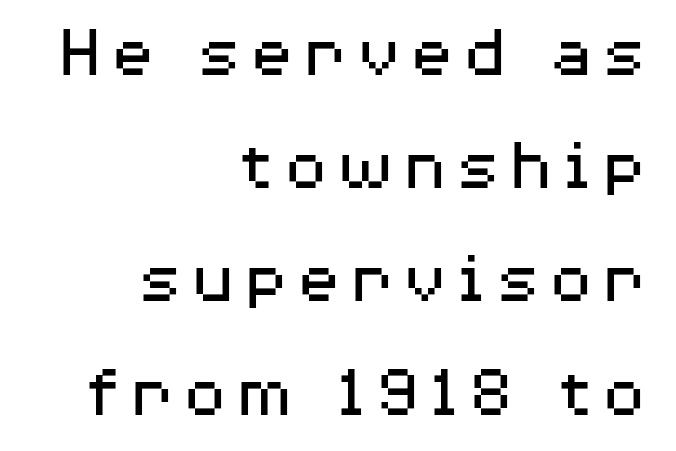
{"serif": "no", "italic": "no", "bold": "no", "weight": "regular", "width": "wide", "stroke_contrast": "medium", "x_height": "medium", "monospaced": "no", "underline": "no", "align": "right", "line_spacing": "normal", "line_spacing_ratio": 1.51, "glyph_px": 75}
